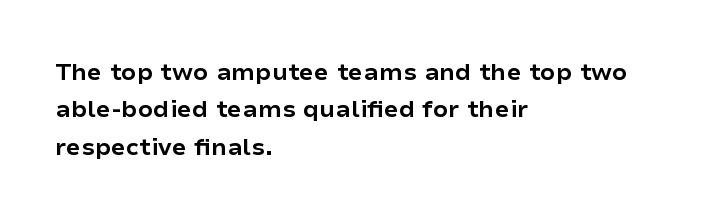
The image shows 24 px bold type, upright; set left-aligned, normal line spacing (1.56x), normal letter spacing, not underlined.
